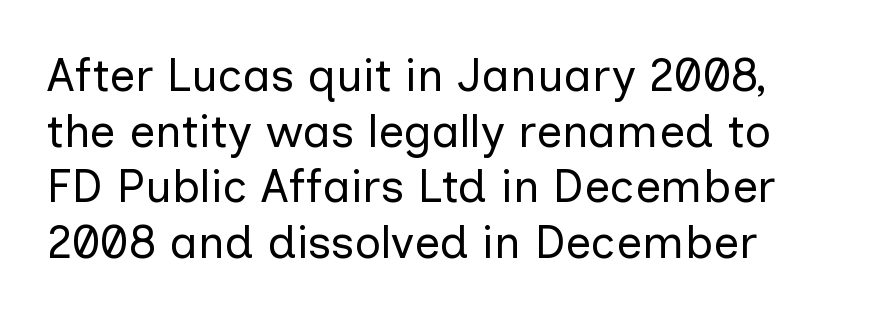
{"serif": "no", "italic": "no", "bold": "no", "weight": "regular", "width": "normal", "stroke_contrast": "low", "x_height": "medium", "monospaced": "no", "underline": "no", "line_spacing_ratio": 1.21, "letter_spacing": "normal", "letter_spacing_em": 0.0, "glyph_px": 46}
